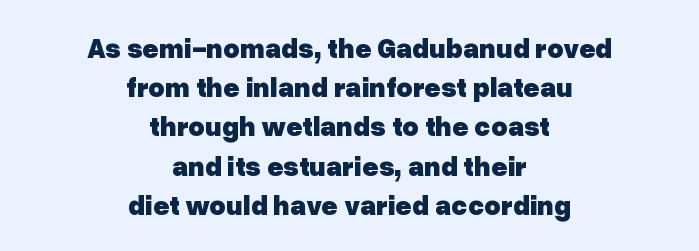
In terms of posture, this sample is upright. Short and long lines alike share a common midpoint. Serifs: no, the terminals of the letterforms are clean. Spacing between characters is what you'd get straight out of the box. The space between consecutive lines is moderate.
